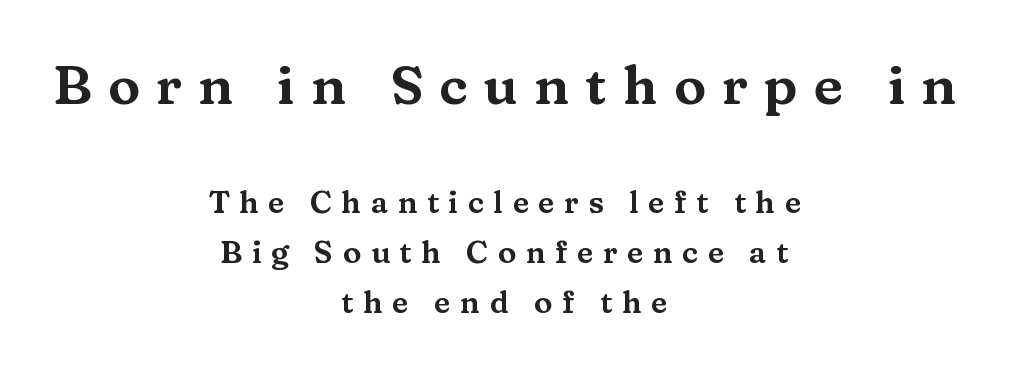
{"serif": "yes", "italic": "no", "width": "wide", "stroke_contrast": "medium", "x_height": "medium", "monospaced": "no", "underline": "no", "align": "center", "line_spacing": "normal", "line_spacing_ratio": 1.62, "letter_spacing": "wide", "letter_spacing_em": 0.3, "larger_block": "first", "size_ratio": 1.74, "glyph_px": 54}
